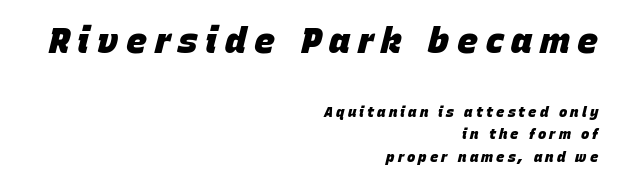
{"italic": "yes", "lean": "right", "slant_degrees": 15, "bold": "yes", "weight": "heavy", "width": "normal", "stroke_contrast": "low", "x_height": "large", "monospaced": "no", "underline": "no", "align": "right", "line_spacing": "normal", "line_spacing_ratio": 1.6, "letter_spacing": "wide", "letter_spacing_em": 0.22, "larger_block": "first", "size_ratio": 2.5, "glyph_px": 35}
